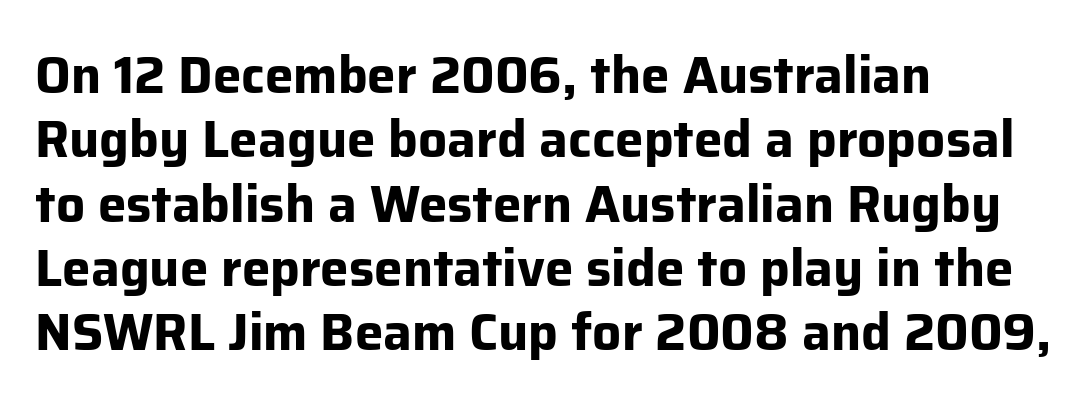
{"serif": "no", "italic": "no", "bold": "yes", "weight": "bold", "width": "normal", "stroke_contrast": "low", "x_height": "medium", "monospaced": "no", "underline": "no", "align": "left", "line_spacing": "normal", "line_spacing_ratio": 1.26, "letter_spacing": "normal", "letter_spacing_em": 0.0, "glyph_px": 51}
